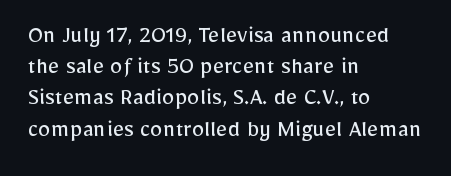
Spacing between characters is what you'd get straight out of the box. Ordinary non-slanted type is in use. The compositor pushed each line to the left boundary. Rows of type keep a routine distance in the vertical direction.
